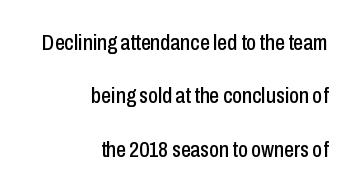
Rendered with straight, roman letterforms. The horizontal fit of the characters is conventional and even. Each line ends at the same right margin while the left side varies. One glance says open: line gaps are wider than usual.
